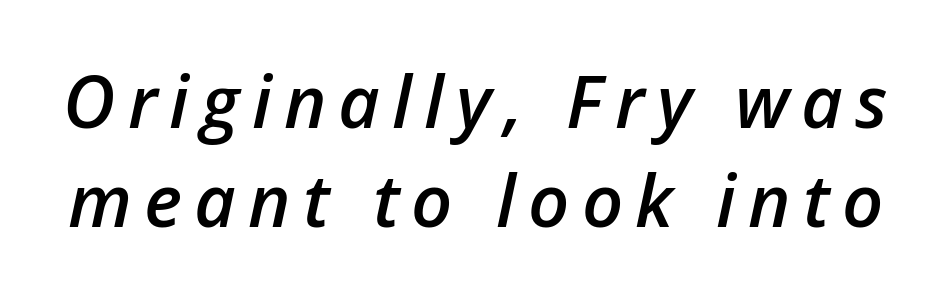
{"italic": "yes", "lean": "right", "slant_degrees": 12, "bold": "semi", "weight": "semibold", "width": "normal", "stroke_contrast": "low", "x_height": "medium", "monospaced": "no", "underline": "no", "line_spacing": "normal", "line_spacing_ratio": 1.38, "glyph_px": 72}
